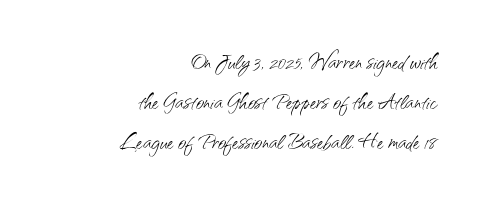
Q: Is the text bold? A: No.
Q: Is the text italic (slanted)? A: Yes.
Q: Is the typeface a serif or a sans-serif typeface? A: Sans-serif.
Q: Is the text underlined? A: No.
Q: How is the paragraph aligned? A: Right-aligned.
Q: Is the spacing between letters normal or unusually wide? A: Normal.
Q: Is the spacing between lines tight, normal or loose? A: Normal.
Q: Width (condensed, normal, or wide)? A: Normal.
Q: Stroke contrast? A: Medium.
Q: x-height? A: Small.
Q: Monospaced? A: No.
